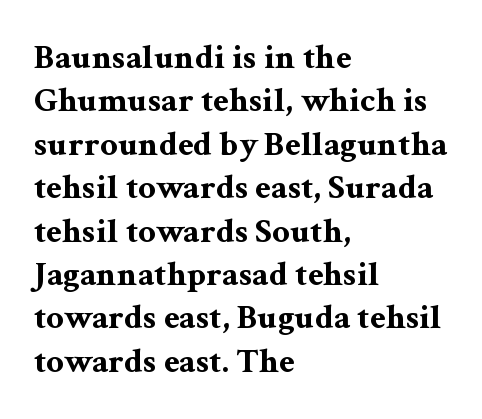
These lines stack with their left ends in a neat column. Examine the stroke ends and you'll spot serifs. The foot of each line stays bare and open. This sample uses an upright cut, with every glyph sitting square on the baseline. These lines are rendered in a variable-pitch font. The gaps between neighbouring characters are ordinary and unremarkable.
